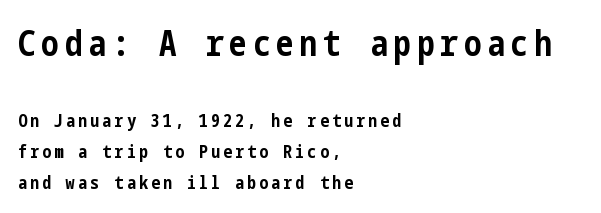
{"serif": "no", "italic": "no", "bold": "yes", "weight": "bold", "width": "condensed", "stroke_contrast": "low", "x_height": "medium", "underline": "no", "align": "left", "line_spacing_ratio": 1.73, "larger_block": "first", "size_ratio": 1.94, "glyph_px": 35}
